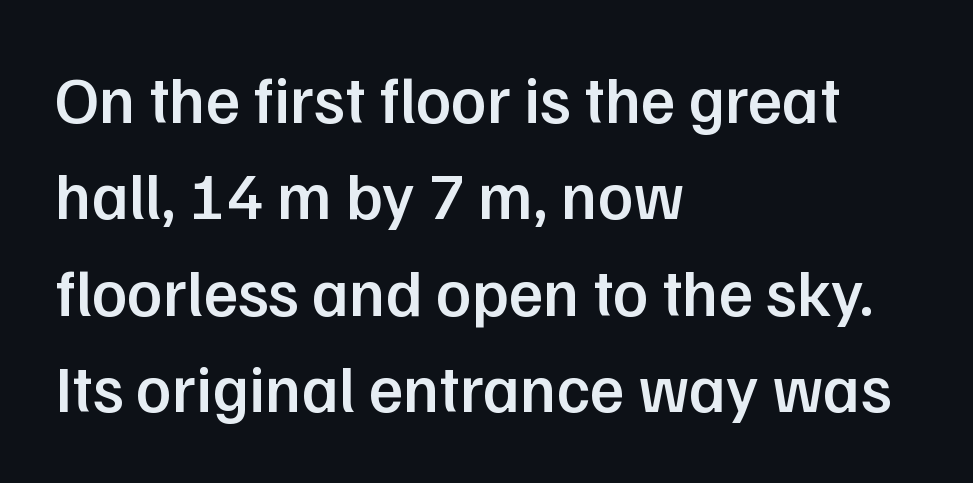
The type family on display is of the sans-serif kind. The rows are spaced the way most documents space them. On the weight axis this lands at semibold, roughly 600. The letters sit at their default tracking, neither squeezed nor spread.
